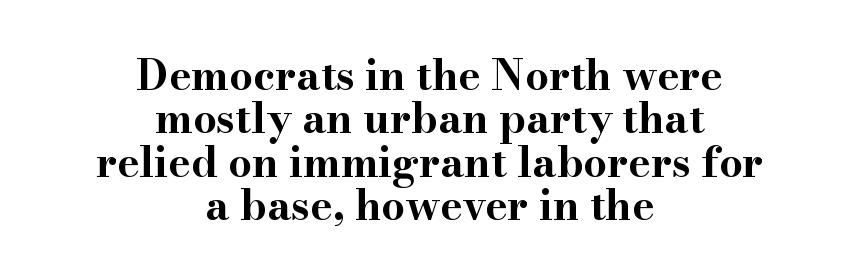
Stroke thickness is high; the sample reads as a true bold. Default kerning and tracking; the words read as compact shapes. You could not count columns in this text — the font is proportionally spaced. Vertically, the passage feels compressed, each row crowding the next.
